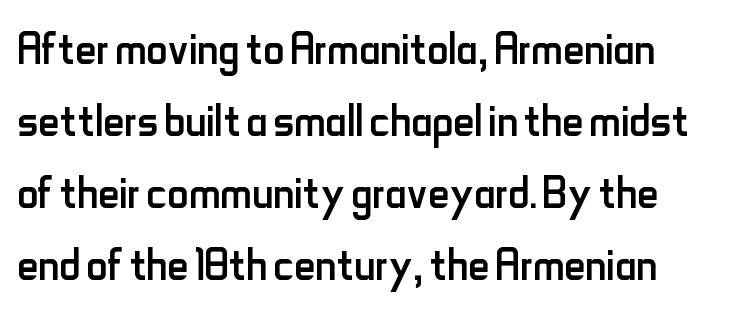
The image shows 59 px regular-weight, condensed sans-serif type, upright; set line spacing 1.22x, normal letter spacing, not underlined; low stroke contrast and a small x-height.
